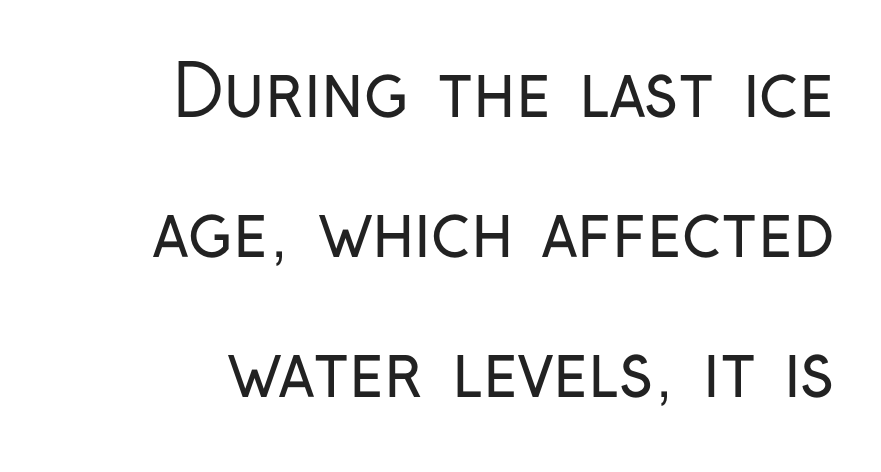
{"serif": "no", "italic": "no", "bold": "no", "weight": "regular", "width": "condensed", "stroke_contrast": "low", "x_height": "medium", "monospaced": "no", "underline": "no", "align": "right", "line_spacing": "loose", "line_spacing_ratio": 2.0, "letter_spacing": "normal", "letter_spacing_em": 0.0, "glyph_px": 70}
